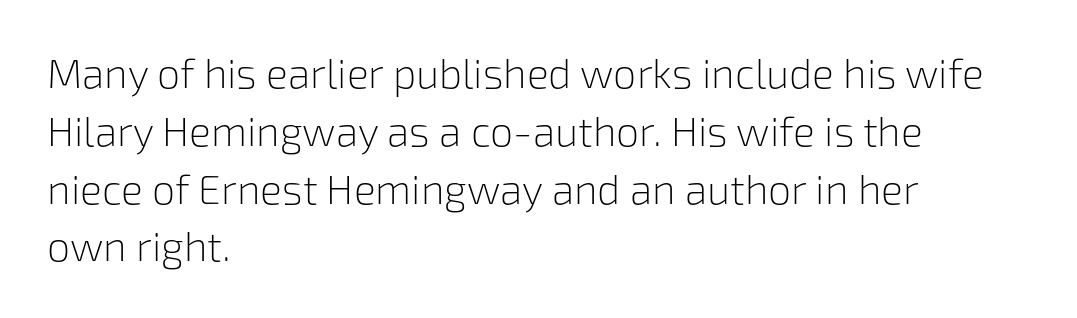
The image shows 41 px light sans-serif type, upright; set left-aligned, normal line spacing (1.41x), normal letter spacing, not underlined; low stroke contrast and a medium x-height.
